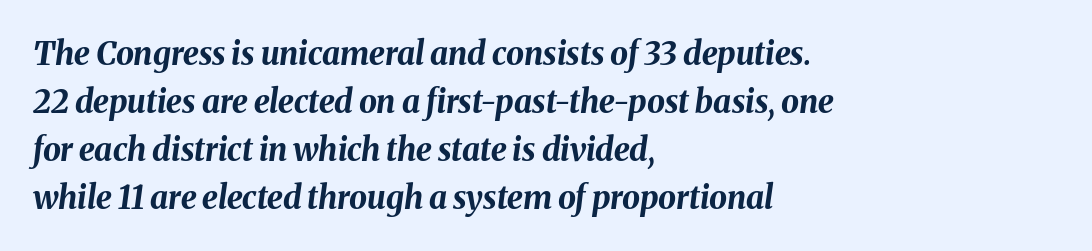
Q: Is the text bold? A: Yes.
Q: Is the text italic (slanted)? A: Yes, it leans right by about 8 degrees.
Q: Is the text underlined? A: No.
Q: How is the paragraph aligned? A: Left-aligned.
Q: Is the spacing between letters normal or unusually wide? A: Normal.
Q: Is the spacing between lines tight, normal or loose? A: Normal.
Q: Width (condensed, normal, or wide)? A: Normal.
Q: Stroke contrast? A: Medium.
Q: x-height? A: Medium.
Q: Monospaced? A: No.
